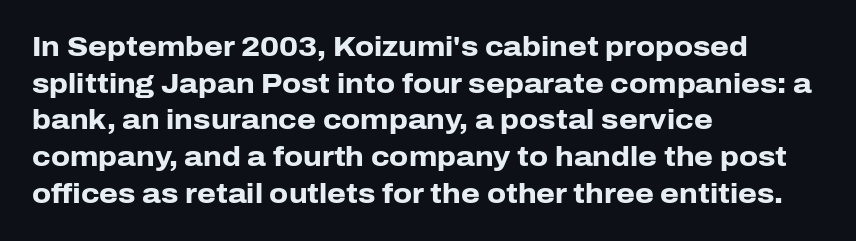
The image shows 27 px bold type, upright; set left-aligned, normal line spacing (1.36x), normal letter spacing, not underlined.
